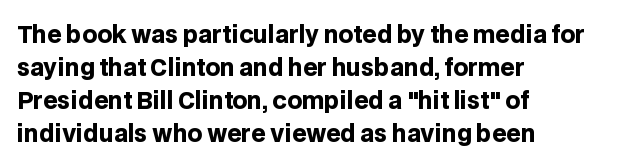
Q: Is the text bold? A: Yes.
Q: Is the text italic (slanted)? A: No, it is upright.
Q: Is the text underlined? A: No.
Q: How is the paragraph aligned? A: Left-aligned.
Q: Is the spacing between letters normal or unusually wide? A: Normal.
Q: Is the spacing between lines tight, normal or loose? A: Normal.
